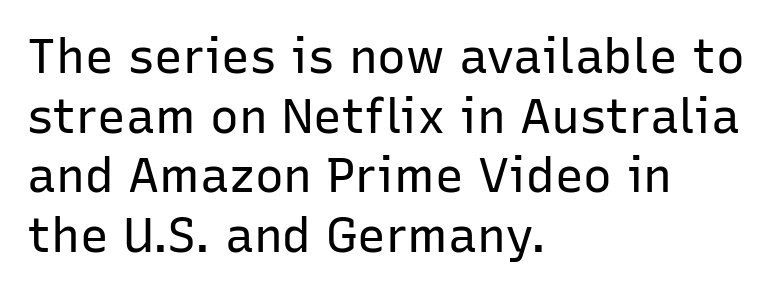
The image shows 48 px regular-weight sans-serif type, upright; set left-aligned, line spacing 1.24x, normal letter spacing, not underlined; low stroke contrast and a medium x-height.
